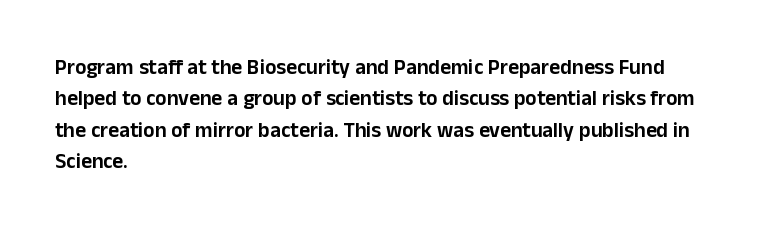
Q: Is the text italic (slanted)? A: No, it is upright.
Q: Is the text underlined? A: No.
Q: How is the paragraph aligned? A: Left-aligned.
Q: Is the spacing between letters normal or unusually wide? A: Normal.
Q: Is the spacing between lines tight, normal or loose? A: Normal.
